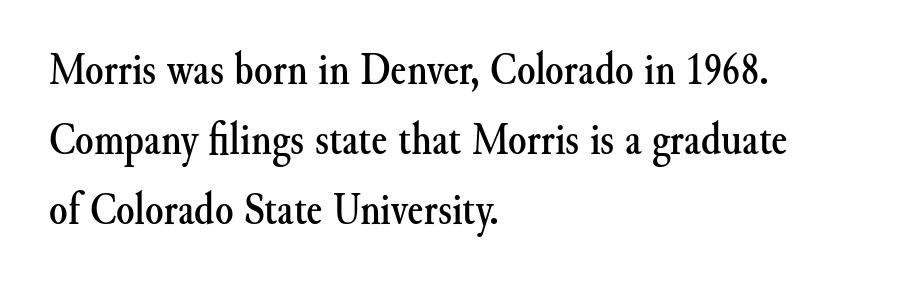
Designer's note — italics off, roman on. A typesetter would call this zero additional tracking. To sum up the face: it has serifs. Notice how descenders clear the ascenders below comfortably — that's standard leading. The letters advance in unequal steps, a hallmark of proportional type.
